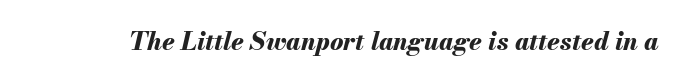
Q: Is the text bold? A: Yes.
Q: Is the text italic (slanted)? A: Yes, it leans right by about 13 degrees.
Q: Is the text underlined? A: No.
Q: Is the spacing between letters normal or unusually wide? A: Normal.
